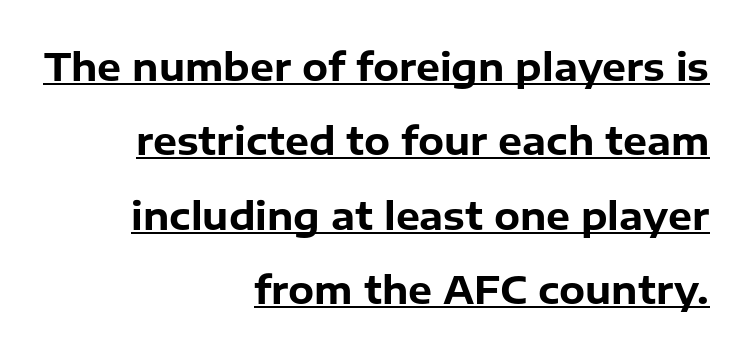
Q: Is the text bold? A: Yes.
Q: Is the text italic (slanted)? A: No, it is upright.
Q: Is the typeface a serif or a sans-serif typeface? A: Sans-serif.
Q: Is the text underlined? A: Yes.
Q: How is the paragraph aligned? A: Right-aligned.
Q: Is the spacing between letters normal or unusually wide? A: Normal.
Q: Is the spacing between lines tight, normal or loose? A: Loose.
Q: Width (condensed, normal, or wide)? A: Normal.
Q: Stroke contrast? A: Low.
Q: x-height? A: Medium.
Q: Monospaced? A: No.
